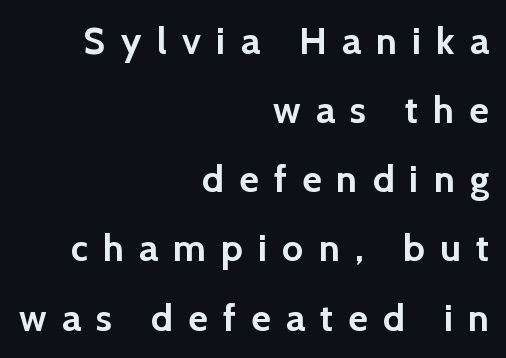
The image shows 38 px semibold sans-serif type, upright; set right-aligned, line spacing 1.82x, unusually wide letter spacing (+0.4 em), not underlined; a medium x-height.
